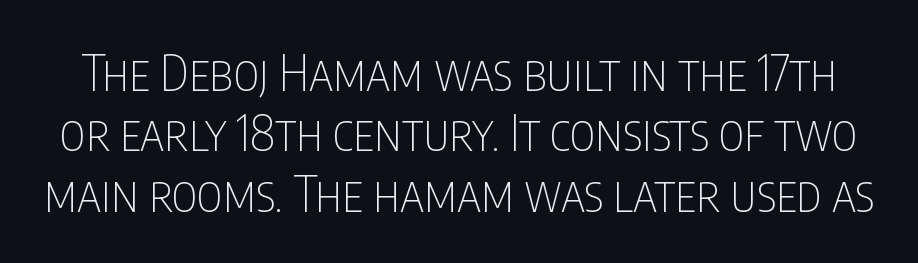
Each letter keeps its own natural width here, so spacing adapts to shape. Just letters on the line, the space beneath them empty. What stands out about the letter spacing? Nothing — it is the standard amount. Stroke mass is kept to a normal reading level or below.
